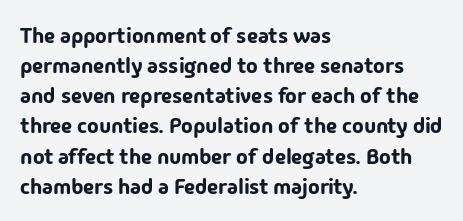
Q: Is the text italic (slanted)? A: No, it is upright.
Q: Is the text underlined? A: No.
Q: How is the paragraph aligned? A: Left-aligned.
Q: Is the spacing between letters normal or unusually wide? A: Normal.
Q: Is the spacing between lines tight, normal or loose? A: Normal.
